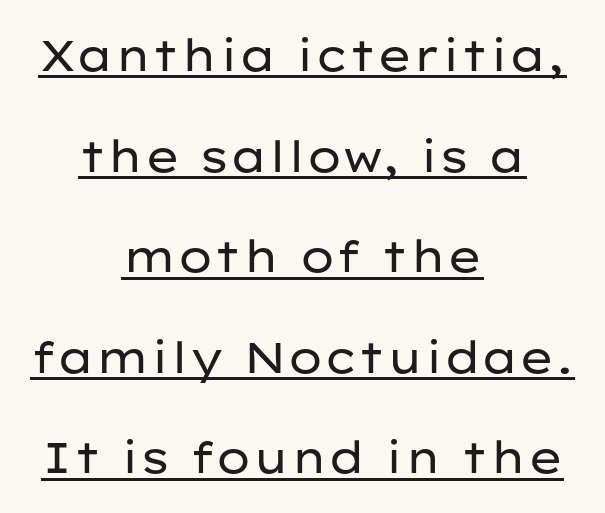
{"serif": "no", "italic": "no", "bold": "no", "weight": "regular", "width": "wide", "stroke_contrast": "low", "x_height": "medium", "monospaced": "no", "underline": "yes", "align": "center", "line_spacing": "loose", "line_spacing_ratio": 2.34, "letter_spacing": "normal", "letter_spacing_em": 0.0, "glyph_px": 43}
